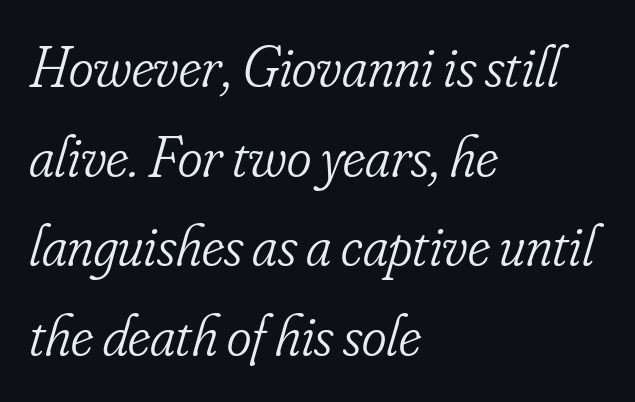
Q: Is the text bold? A: No.
Q: Is the text italic (slanted)? A: Yes, it leans right by about 16 degrees.
Q: Is the typeface a serif or a sans-serif typeface? A: Serif.
Q: Is the text underlined? A: No.
Q: How is the paragraph aligned? A: Left-aligned.
Q: Is the spacing between letters normal or unusually wide? A: Normal.
Q: Is the spacing between lines tight, normal or loose? A: Normal.
Q: Width (condensed, normal, or wide)? A: Condensed.
Q: Stroke contrast? A: Low.
Q: x-height? A: Small.
Q: Monospaced? A: No.
